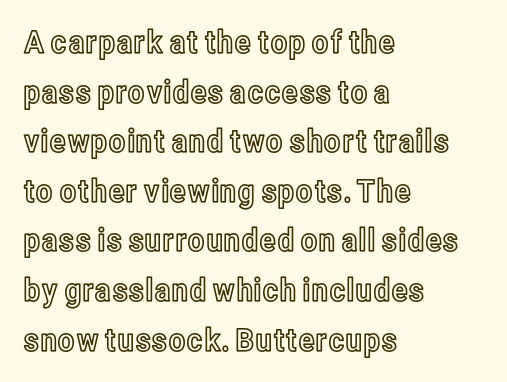
{"italic": "no", "width": "condensed", "x_height": "medium", "monospaced": "no", "underline": "no", "align": "left", "line_spacing": "normal", "line_spacing_ratio": 1.55, "letter_spacing": "normal", "letter_spacing_em": 0.0, "glyph_px": 32}
